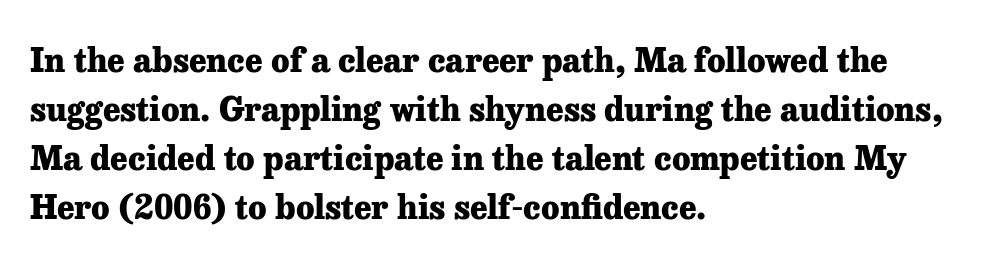
The image shows 33 px heavy serif type, upright; set left-aligned, normal line spacing (1.48x), normal letter spacing, not underlined; low stroke contrast and a medium x-height.
